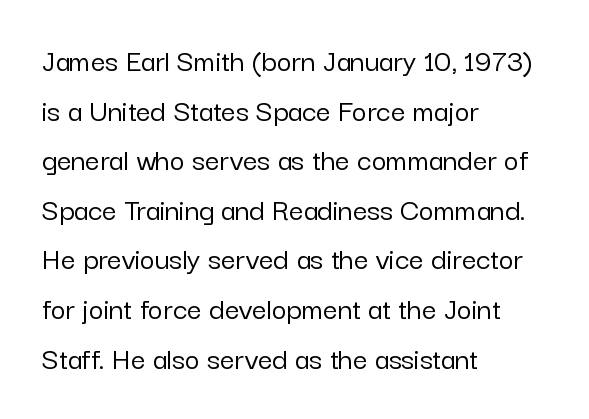
The image shows 32 px sans-serif type, upright; set left-aligned, normal line spacing (1.55x), normal letter spacing, not underlined; low stroke contrast and a medium x-height.
